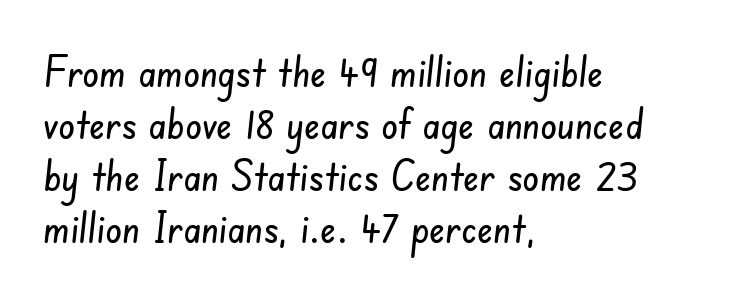
Teacher's note: observe the even left margin — that is flush-left alignment. Beneath every word, the page is bare. Examine the stroke ends and you'll find no serifs. Character widths vary here, with narrow letters taking less room than wide ones.
